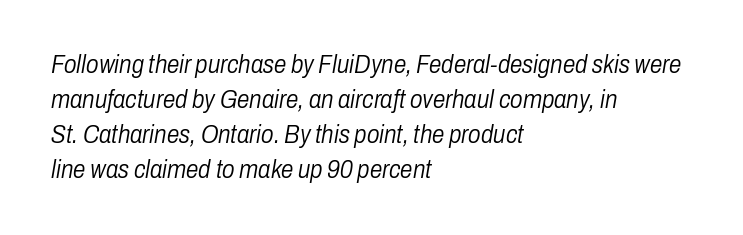
Q: Is the text bold? A: No.
Q: Is the text italic (slanted)? A: Yes, it leans right by about 10 degrees.
Q: Is the text underlined? A: No.
Q: How is the paragraph aligned? A: Left-aligned.
Q: Is the spacing between letters normal or unusually wide? A: Normal.
Q: Is the spacing between lines tight, normal or loose? A: Normal.
